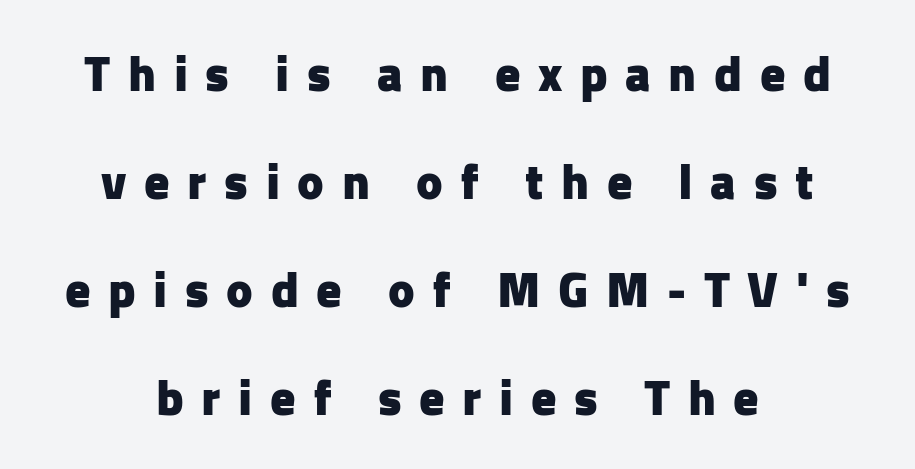
The image shows 50 px heavy sans-serif type, upright; set centered, loose line spacing (2.16x), unusually wide letter spacing (+0.35 em), not underlined; low stroke contrast and a medium x-height.
